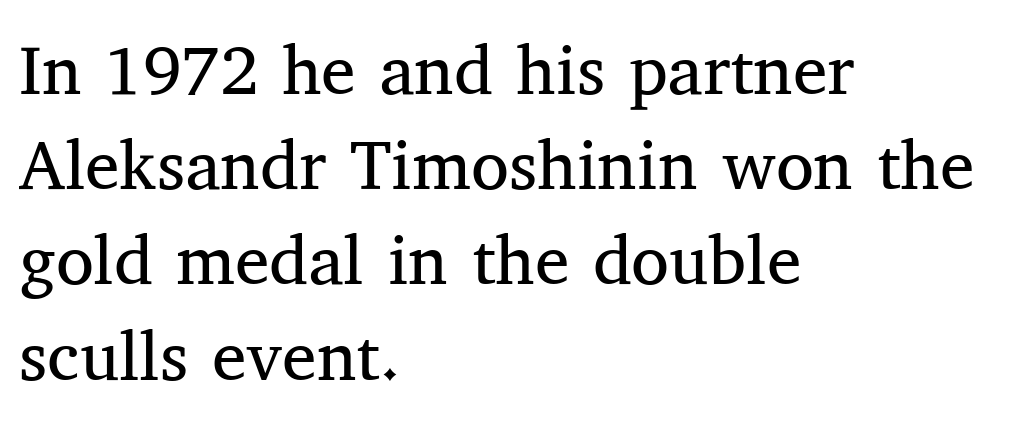
The image shows 69 px regular-weight serif type, upright; set left-aligned, normal line spacing (1.38x), normal letter spacing, not underlined; medium stroke contrast and a medium x-height.
